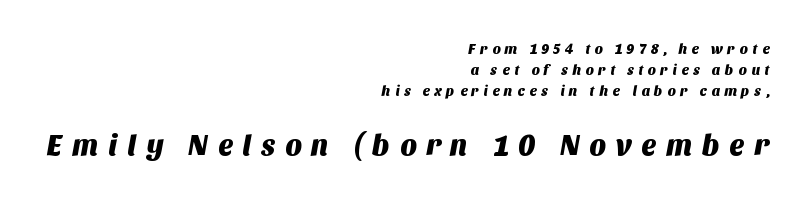
The image shows 29 px sans-serif type; set right-aligned, normal line spacing (1.51x), unusually wide letter spacing (+0.32 em), not underlined; the second (bottom) block is 2.07x larger; medium stroke contrast and a large x-height.
